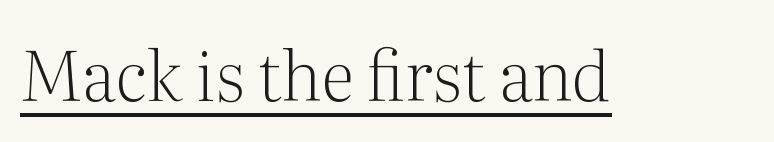
{"serif": "yes", "italic": "no", "bold": "no", "weight": "light", "width": "normal", "stroke_contrast": "medium", "x_height": "medium", "monospaced": "no", "underline": "yes", "letter_spacing": "normal", "letter_spacing_em": 0.0, "glyph_px": 68}
